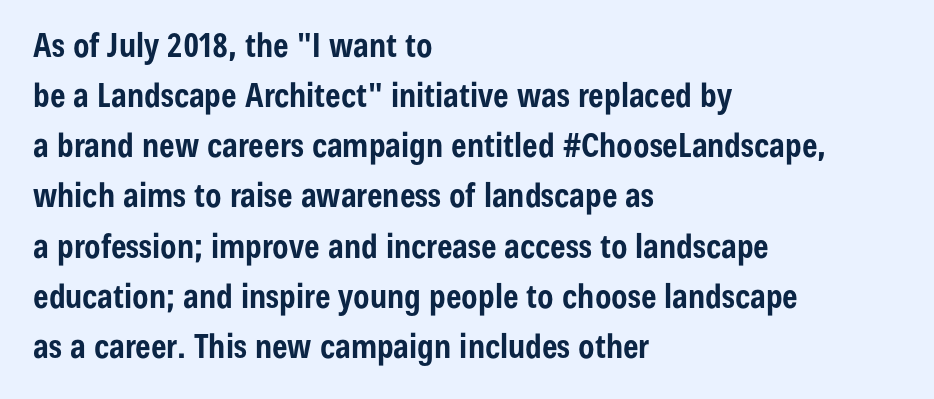
{"serif": "no", "italic": "no", "bold": "yes", "weight": "bold", "width": "condensed", "stroke_contrast": "low", "x_height": "medium", "monospaced": "no", "underline": "no", "align": "left", "line_spacing": "normal", "line_spacing_ratio": 1.52, "letter_spacing": "normal", "letter_spacing_em": 0.0, "glyph_px": 33}
